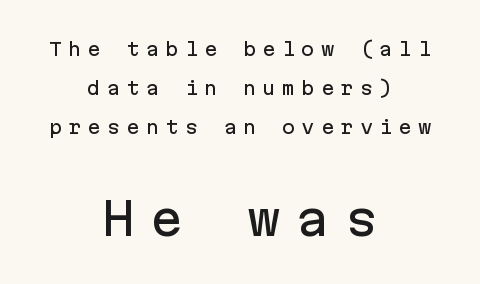
Q: Is the text italic (slanted)? A: No, it is upright.
Q: Is the typeface a serif or a sans-serif typeface? A: Sans-serif.
Q: Is the text underlined? A: No.
Q: How is the paragraph aligned? A: Centered.
Q: Is the spacing between letters normal or unusually wide? A: Unusually wide.
Q: Is the spacing between lines tight, normal or loose? A: Loose.
Q: Which block of text is set in a larger size, the first (top) or the second (bottom)? A: The second (bottom) one.
Q: Width (condensed, normal, or wide)? A: Normal.
Q: Stroke contrast? A: Low.
Q: x-height? A: Medium.
Q: Monospaced? A: Yes.
